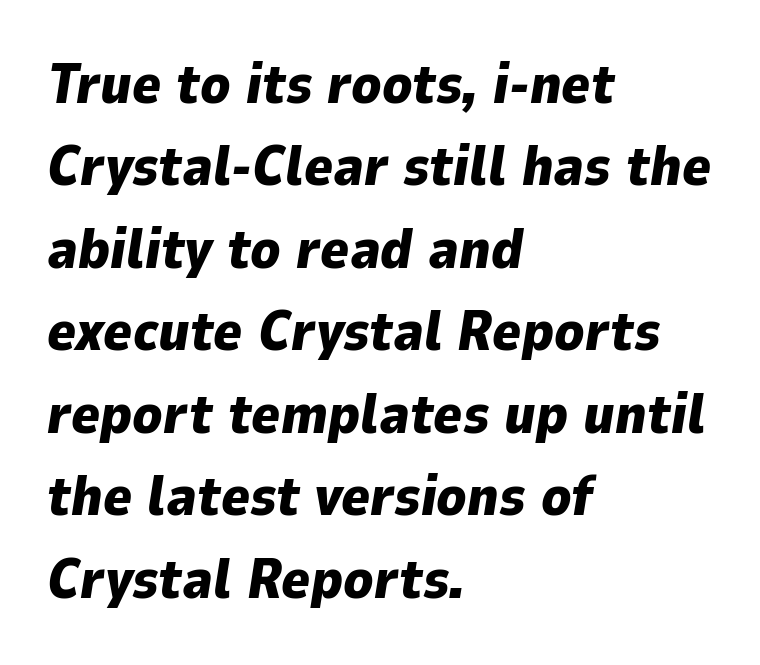
Q: Is the text bold? A: Yes.
Q: Is the text italic (slanted)? A: Yes, it leans right by about 9 degrees.
Q: Is the text underlined? A: No.
Q: How is the paragraph aligned? A: Left-aligned.
Q: Is the spacing between letters normal or unusually wide? A: Normal.
Q: Is the spacing between lines tight, normal or loose? A: Normal.
Q: Width (condensed, normal, or wide)? A: Normal.
Q: Stroke contrast? A: Low.
Q: x-height? A: Medium.
Q: Monospaced? A: No.
